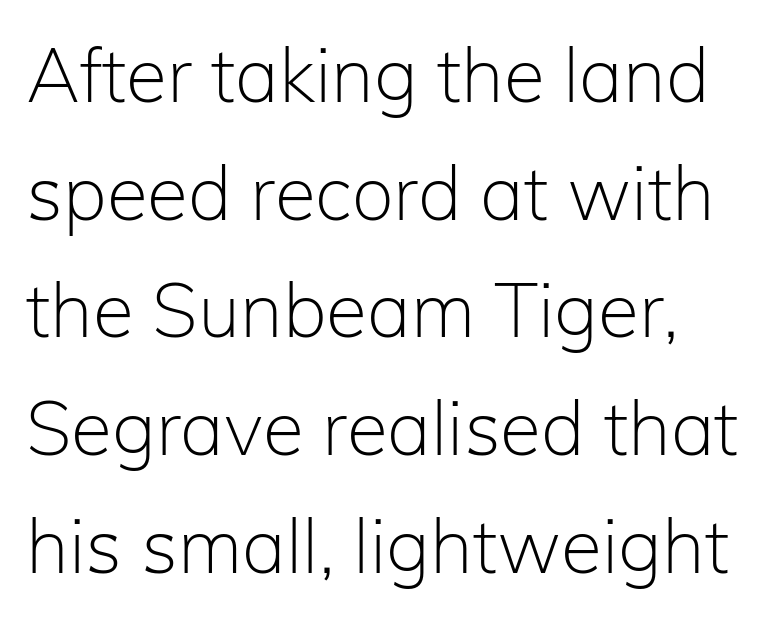
{"serif": "no", "italic": "no", "bold": "no", "weight": "light", "width": "normal", "stroke_contrast": "low", "x_height": "medium", "monospaced": "no", "underline": "no", "line_spacing": "normal", "line_spacing_ratio": 1.57, "letter_spacing": "normal", "letter_spacing_em": 0.0, "glyph_px": 75}
